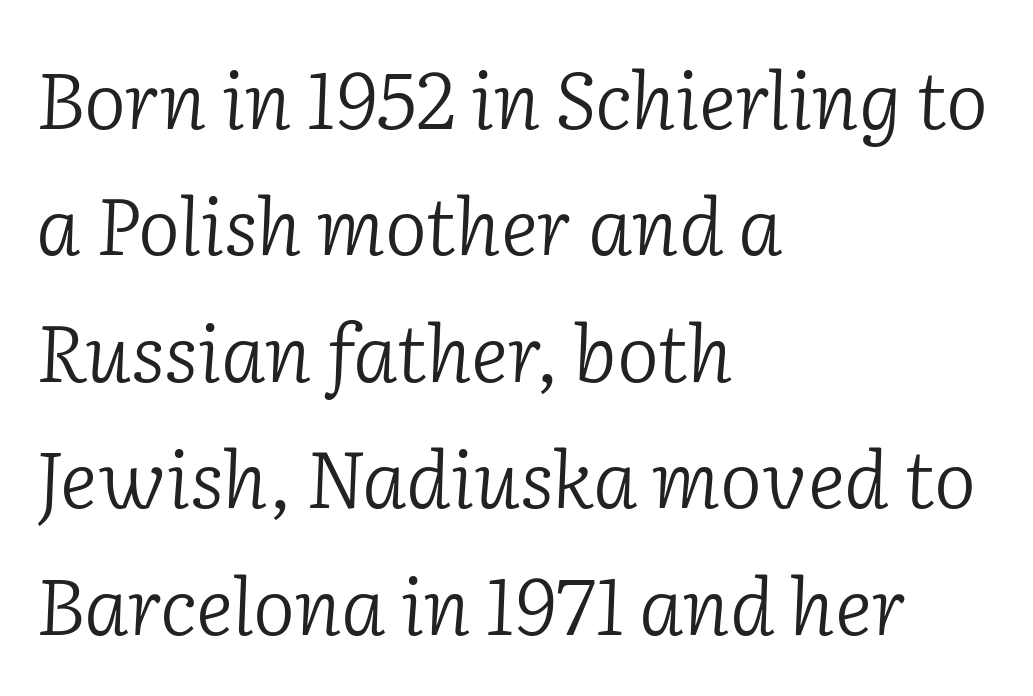
Q: Is the text bold? A: No.
Q: Is the text italic (slanted)? A: Yes, it leans right by about 2 degrees.
Q: Is the typeface a serif or a sans-serif typeface? A: Serif.
Q: Is the text underlined? A: No.
Q: How is the paragraph aligned? A: Left-aligned.
Q: Is the spacing between letters normal or unusually wide? A: Normal.
Q: Is the spacing between lines tight, normal or loose? A: Normal.
Q: Width (condensed, normal, or wide)? A: Normal.
Q: Stroke contrast? A: Low.
Q: x-height? A: Medium.
Q: Monospaced? A: No.
